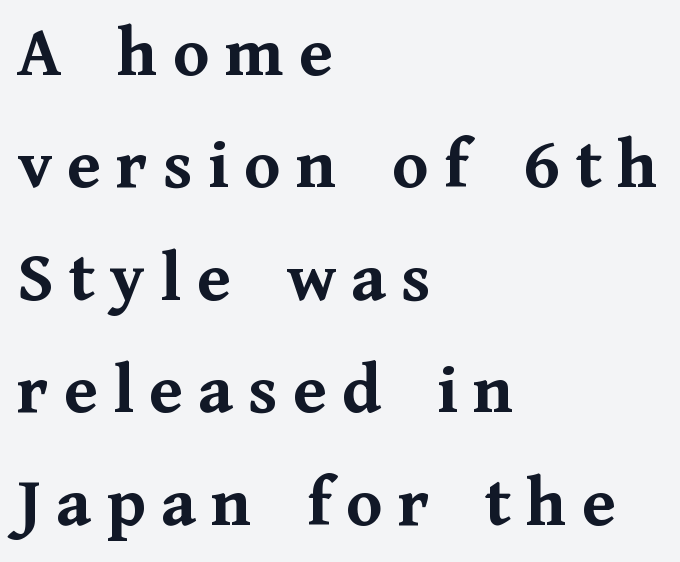
{"serif": "yes", "italic": "no", "bold": "yes", "weight": "semibold", "width": "normal", "stroke_contrast": "medium", "x_height": "medium", "monospaced": "no", "underline": "no", "align": "left", "line_spacing": "normal", "line_spacing_ratio": 1.54, "letter_spacing": "wide", "letter_spacing_em": 0.21, "glyph_px": 73}
